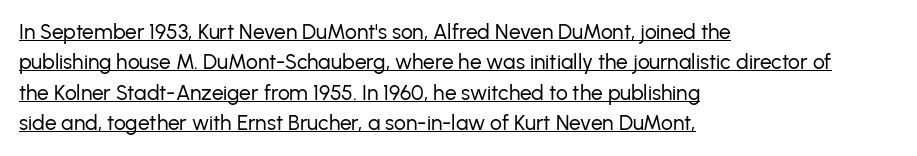
Q: Is the text bold? A: No.
Q: Is the text italic (slanted)? A: No, it is upright.
Q: Is the text underlined? A: Yes.
Q: How is the paragraph aligned? A: Left-aligned.
Q: Is the spacing between letters normal or unusually wide? A: Normal.
Q: Is the spacing between lines tight, normal or loose? A: Normal.
